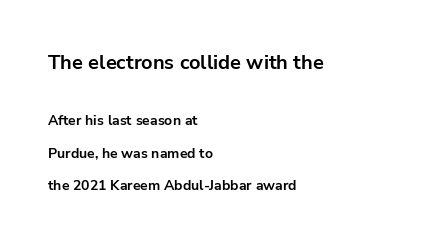
Q: Is the text bold? A: Yes.
Q: Is the text italic (slanted)? A: No, it is upright.
Q: Is the text underlined? A: No.
Q: How is the paragraph aligned? A: Left-aligned.
Q: Is the spacing between letters normal or unusually wide? A: Normal.
Q: Is the spacing between lines tight, normal or loose? A: Loose.
Q: Which block of text is set in a larger size, the first (top) or the second (bottom)? A: The first (top) one.
